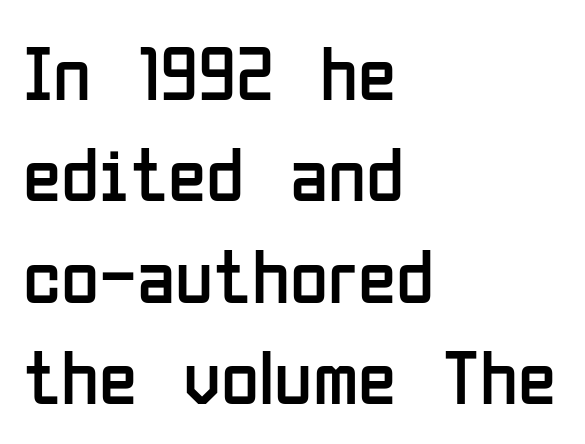
Q: Is the text bold? A: No.
Q: Is the text italic (slanted)? A: No, it is upright.
Q: Is the typeface a serif or a sans-serif typeface? A: Sans-serif.
Q: Is the text underlined? A: No.
Q: How is the paragraph aligned? A: Left-aligned.
Q: Is the spacing between letters normal or unusually wide? A: Normal.
Q: Is the spacing between lines tight, normal or loose? A: Normal.
Q: Width (condensed, normal, or wide)? A: Condensed.
Q: Stroke contrast? A: Low.
Q: x-height? A: Medium.
Q: Monospaced? A: No.
